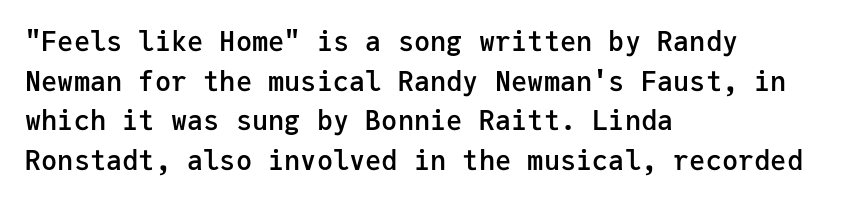
The image shows 27 px text type, upright; set left-aligned, normal line spacing (1.47x), normal letter spacing, not underlined.
